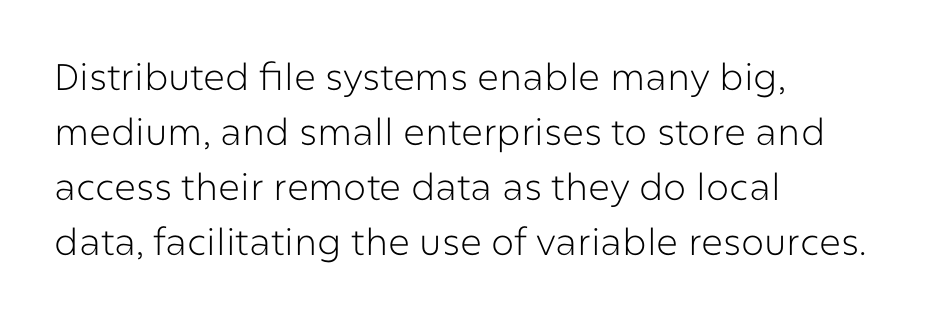
If you drew a ruler down the left edge, every line would touch it. Tracking here is standard; glyphs follow each other at the usual distance. Is there any slant? The stems are plumb. If you measured baseline to baseline, you'd find a middling distance.
